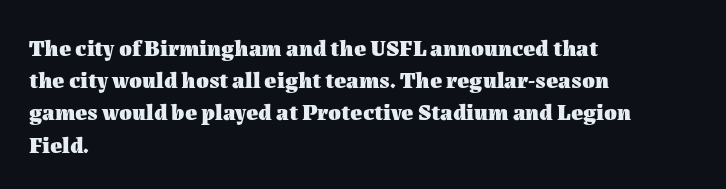
{"italic": "no", "bold": "yes", "underline": "no", "align": "left", "line_spacing": "normal", "line_spacing_ratio": 1.4, "letter_spacing": "normal", "letter_spacing_em": 0.0, "glyph_px": 23}
